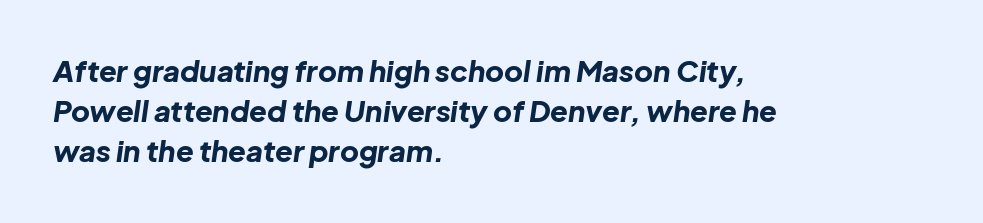
You could not count columns in this text — the font is proportionally spaced. Caption: standard tracking, unaltered. Decoration check: the copy has no underline. Style check: oblique.
